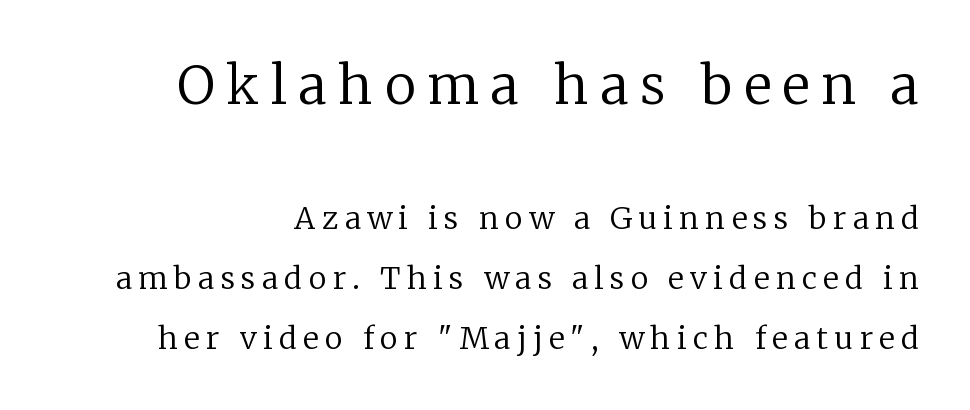
Each letter keeps its own natural width here, so spacing adapts to shape. Students, observe: this is what heavily led, spacious text looks like. Typesetter's note — upper block bumped up in size, lower block left smaller. The line texture is sparse and dotted thanks to wide tracking.
